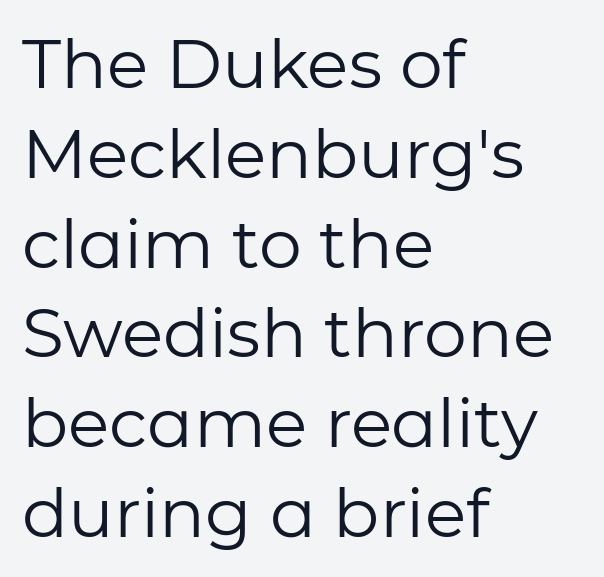
{"serif": "no", "italic": "no", "bold": "no", "weight": "regular", "width": "normal", "stroke_contrast": "low", "x_height": "medium", "monospaced": "no", "underline": "no", "align": "left", "line_spacing": "normal", "line_spacing_ratio": 1.32, "letter_spacing": "normal", "letter_spacing_em": 0.0, "glyph_px": 68}
